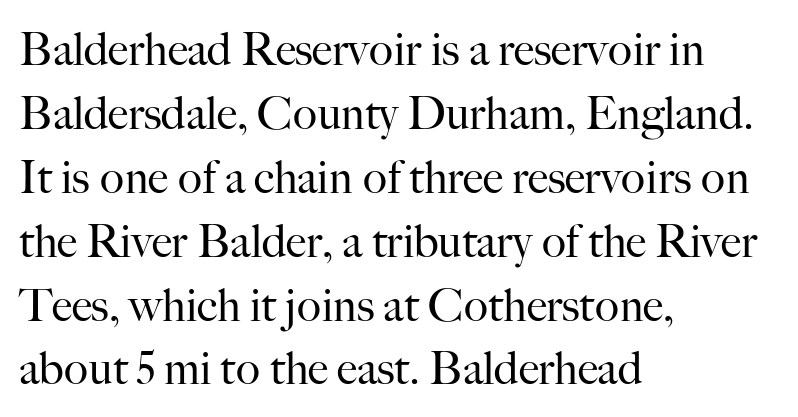
{"serif": "yes", "italic": "no", "bold": "no", "weight": "regular", "width": "normal", "stroke_contrast": "high", "x_height": "small", "monospaced": "no", "underline": "no", "align": "left", "line_spacing": "normal", "line_spacing_ratio": 1.42, "letter_spacing": "normal", "letter_spacing_em": 0.0, "glyph_px": 45}
